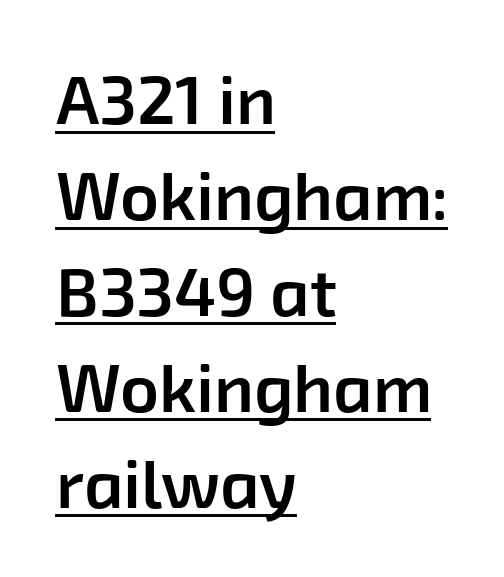
{"serif": "no", "bold": "semi", "weight": "semibold", "width": "normal", "stroke_contrast": "low", "x_height": "medium", "monospaced": "no", "underline": "yes", "align": "left", "line_spacing": "normal", "line_spacing_ratio": 1.41, "letter_spacing": "normal", "letter_spacing_em": 0.0, "glyph_px": 68}
